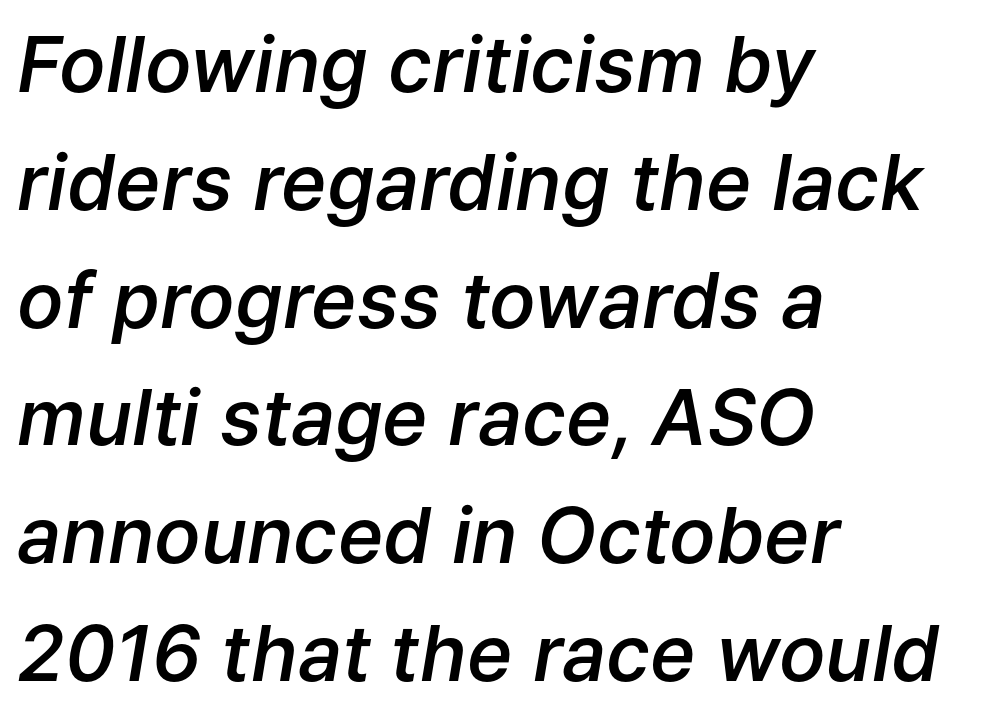
A classic flush-left, rag-right setting is used for this passage. The block of text has a typical density, with ordinary space between rows. Slanted lettering throughout. How heavy is the stroke? Medium-heavy — a semibold, shy of bold.
